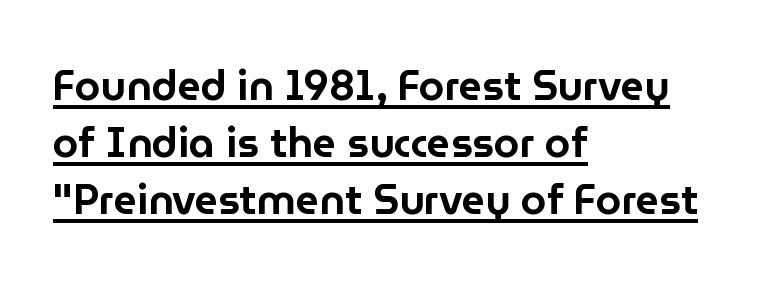
Q: Is the text italic (slanted)? A: No, it is upright.
Q: Is the typeface a serif or a sans-serif typeface? A: Sans-serif.
Q: Is the text underlined? A: Yes.
Q: How is the paragraph aligned? A: Left-aligned.
Q: Is the spacing between letters normal or unusually wide? A: Normal.
Q: Is the spacing between lines tight, normal or loose? A: Normal.
Q: Width (condensed, normal, or wide)? A: Normal.
Q: Stroke contrast? A: Low.
Q: x-height? A: Medium.
Q: Monospaced? A: No.
